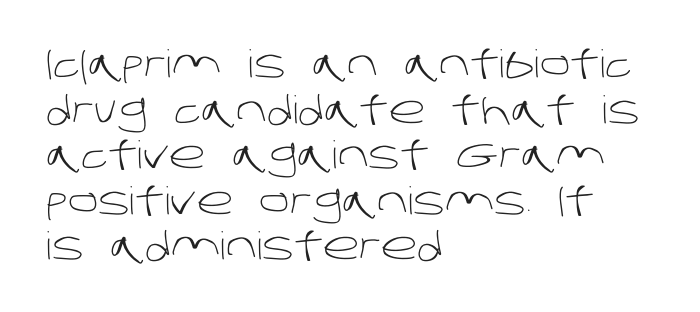
Q: Is the text bold? A: No.
Q: Is the typeface a serif or a sans-serif typeface? A: Sans-serif.
Q: Is the text underlined? A: No.
Q: How is the paragraph aligned? A: Left-aligned.
Q: Is the spacing between letters normal or unusually wide? A: Normal.
Q: Width (condensed, normal, or wide)? A: Normal.
Q: Stroke contrast? A: Low.
Q: x-height? A: Large.
Q: Monospaced? A: No.
